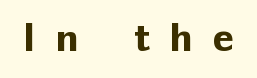
{"serif": "no", "italic": "no", "bold": "yes", "weight": "bold", "width": "normal", "stroke_contrast": "low", "x_height": "medium", "monospaced": "no", "underline": "no", "letter_spacing": "wide", "letter_spacing_em": 0.49, "glyph_px": 41}
